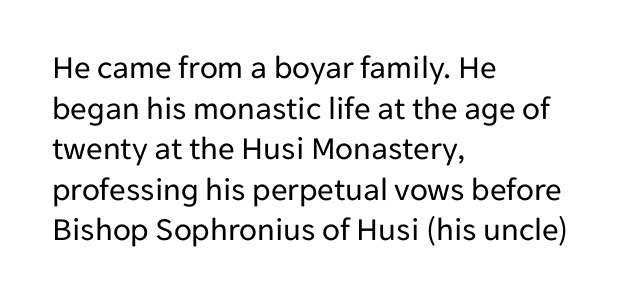
The image shows 33 px regular-weight sans-serif type, upright; set left-aligned, line spacing 1.23x, normal letter spacing, not underlined; low stroke contrast and a medium x-height.
